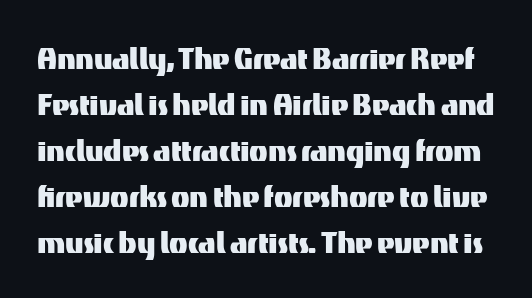
{"serif": "no", "italic": "no", "width": "normal", "stroke_contrast": "medium", "x_height": "medium", "monospaced": "no", "underline": "no", "line_spacing_ratio": 1.21, "letter_spacing": "normal", "letter_spacing_em": 0.0, "glyph_px": 38}
